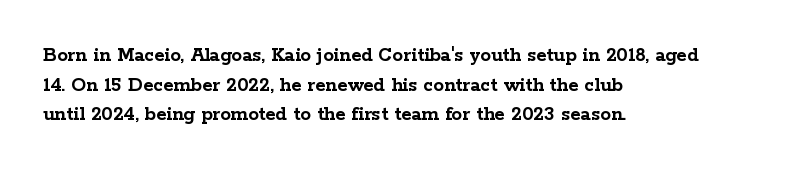
{"italic": "no", "bold": "yes", "underline": "no", "align": "left", "line_spacing": "normal", "line_spacing_ratio": 1.41, "letter_spacing": "normal", "letter_spacing_em": 0.0, "glyph_px": 21}
